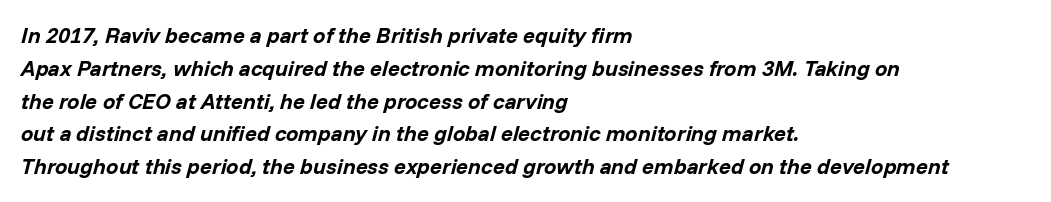
Yep, that's italic — everything's leaning. The tracking reads as untouched default to a designer's eye. I'd describe the lettering as bold — thick and assertive. Only glyphs here, with clear space below each row. How would I describe the line gaps? Plain and ordinary.
